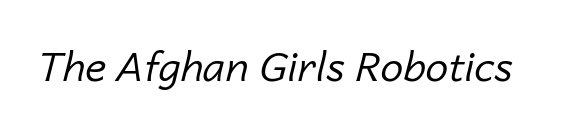
Compared with a typical body face, this is equally light or lighter still. The glyphs look as if they've been sheared to an angle. The space beneath each line is pristine and unruled. Each letter keeps its own natural width here, so spacing adapts to shape. Glyph-to-glyph distance matches everyday printed text.
